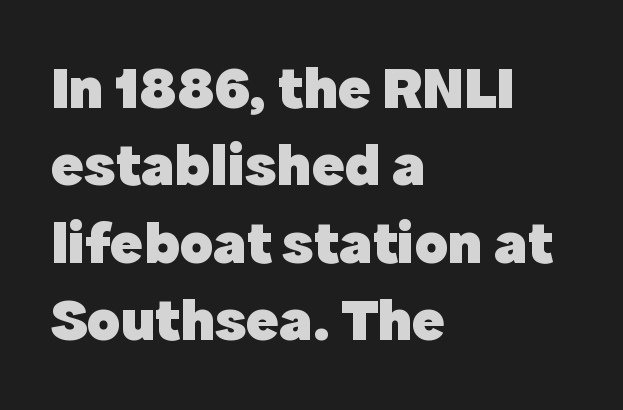
{"serif": "no", "italic": "no", "bold": "yes", "weight": "heavy", "width": "normal", "x_height": "medium", "monospaced": "no", "underline": "no", "align": "left", "line_spacing": "normal", "line_spacing_ratio": 1.27, "letter_spacing": "normal", "letter_spacing_em": 0.0, "glyph_px": 61}
